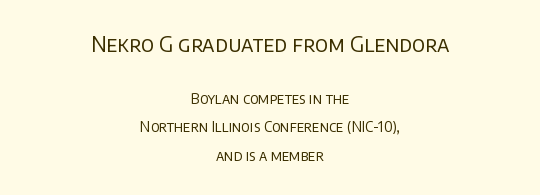
The image shows 21 px text type, upright; set centered, loose line spacing (2.02x), normal letter spacing, not underlined; the first (top) block is 1.5x larger.
